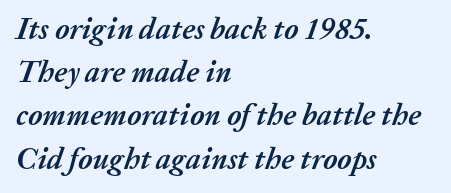
The image shows 30 px semibold type, italic (leaning right); set left-aligned, normal line spacing (1.44x), normal letter spacing, not underlined; medium stroke contrast and a medium x-height.
